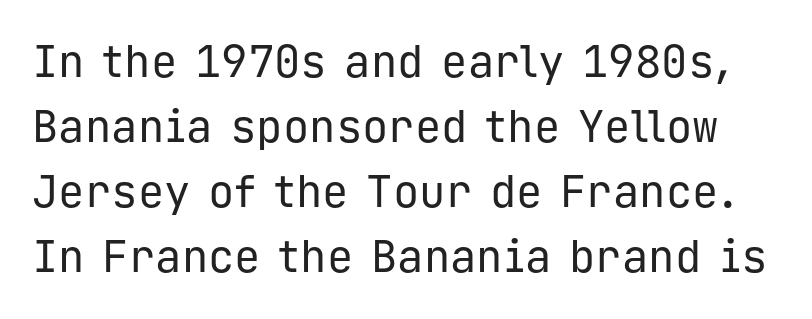
{"serif": "no", "italic": "no", "bold": "no", "weight": "regular", "width": "normal", "stroke_contrast": "low", "x_height": "medium", "monospaced": "yes", "underline": "no", "line_spacing": "normal", "line_spacing_ratio": 1.48, "letter_spacing": "normal", "letter_spacing_em": 0.0, "glyph_px": 44}
